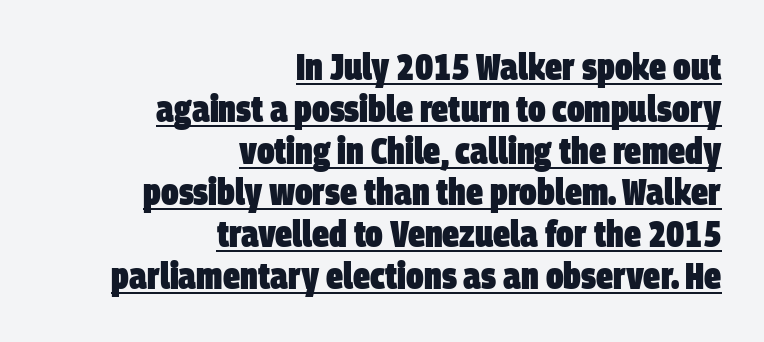
{"serif": "no", "bold": "yes", "weight": "heavy", "width": "condensed", "stroke_contrast": "low", "x_height": "large", "monospaced": "no", "underline": "yes", "align": "right", "line_spacing": "tight", "line_spacing_ratio": 1.1, "letter_spacing": "normal", "letter_spacing_em": 0.0, "glyph_px": 38}
